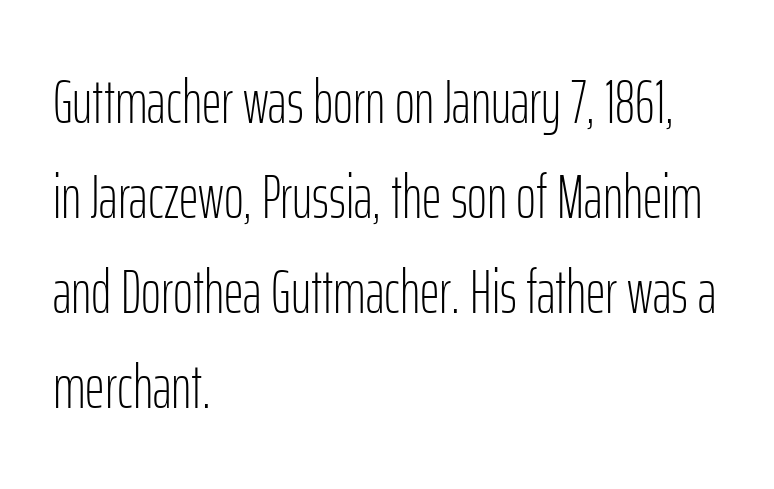
Italic? Not at all — the glyphs are vertical. This sample has the flowing, uneven cadence of proportional lettering. Each stroke keeps to a modest, everyday thickness or less. Is the letter spacing exaggerated? No — it looks like the ordinary default. I'd call this a sans setting — the letters go barefoot. These lines are set flush left with a ragged right edge.
